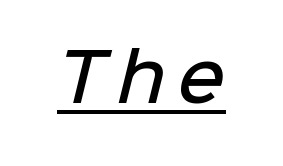
Here the designer chose a conventional face with non-uniform glyph widths. The glyphs are accompanied by a horizontal stroke just below them. Typographically, this falls in the sans-serif category. Firm but not heavy-handed strokes: this text is semibold.
